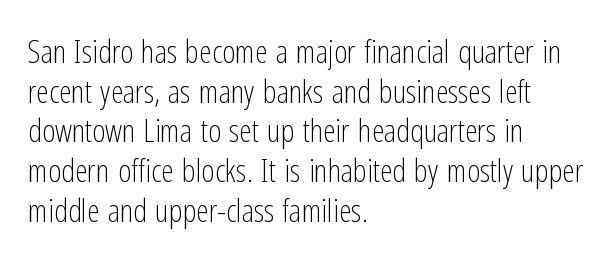
{"serif": "no", "italic": "no", "bold": "no", "weight": "light", "width": "condensed", "stroke_contrast": "low", "x_height": "medium", "monospaced": "no", "underline": "no", "align": "left", "line_spacing_ratio": 1.24, "letter_spacing": "normal", "letter_spacing_em": 0.0, "glyph_px": 32}
